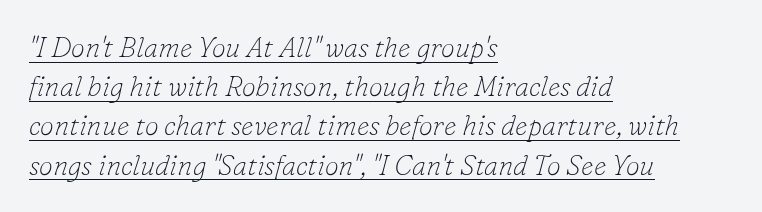
The image shows 28 px thin serif type, italic (leaning right); set left-aligned, normal line spacing (1.4x), normal letter spacing, underlined; low stroke contrast and a small x-height.
